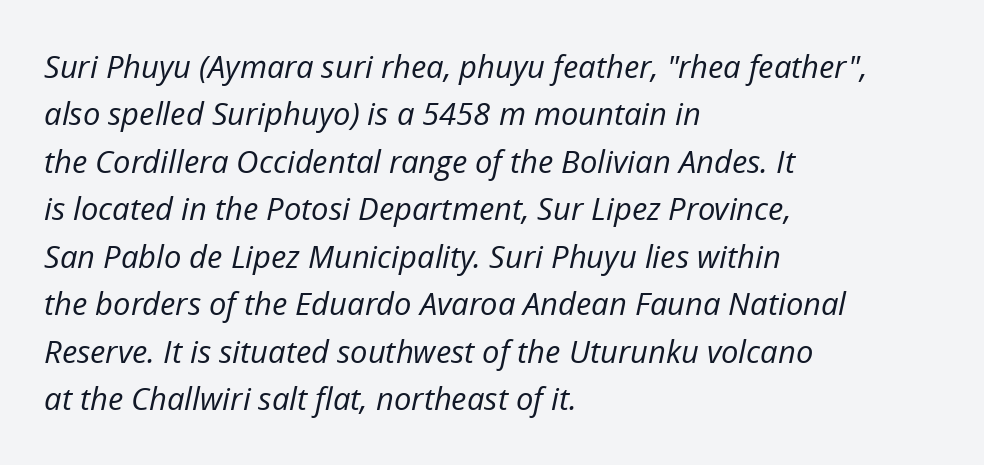
The ragged edge is on the right, which tells us the setting is flush left. Compared with ordinary roman type, these characters are visibly tilted. Summary of vertical rhythm: regular, with standard interline spacing. Any mark beneath the type? The region is blank. Glyph-to-glyph distance matches everyday printed text. Is this a heavy cut? Hardly; it is regular or lighter.
